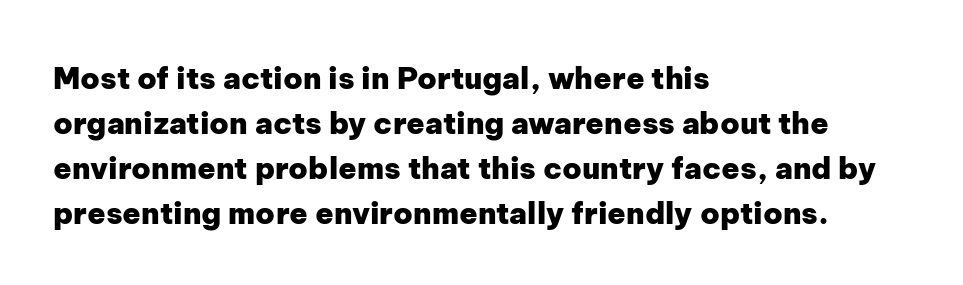
{"serif": "no", "italic": "no", "bold": "yes", "weight": "heavy", "width": "normal", "stroke_contrast": "low", "x_height": "medium", "monospaced": "no", "underline": "no", "align": "left", "line_spacing": "normal", "line_spacing_ratio": 1.5, "letter_spacing": "normal", "letter_spacing_em": 0.0, "glyph_px": 30}
